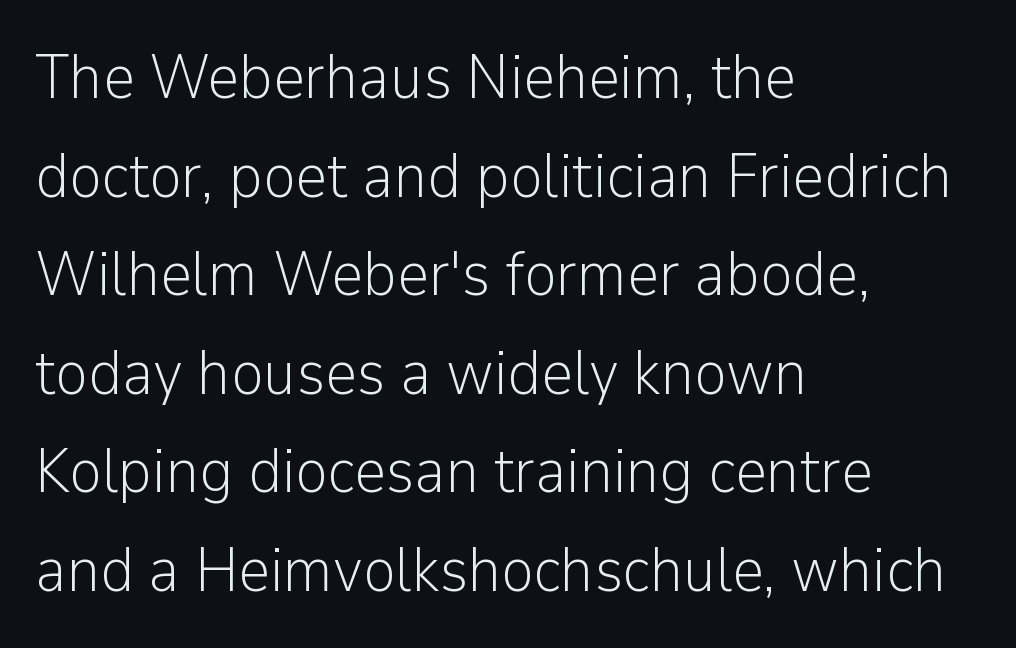
The image shows 62 px light sans-serif type, upright; set left-aligned, normal line spacing (1.59x), normal letter spacing, not underlined; low stroke contrast and a medium x-height.
